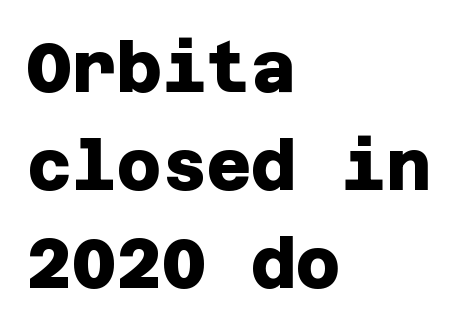
The image shows 69 px heavy sans-serif type; set left-aligned, normal line spacing (1.42x), normal letter spacing, not underlined; low stroke contrast and a large x-height.
